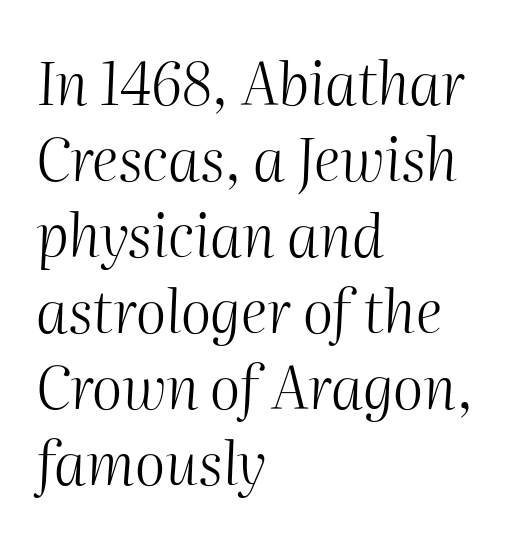
Clear beneath every line of the passage. Weight class: somewhere from thin through regular. Tracking here is standard; glyphs follow each other at the usual distance. Quick note: interline space is typical. The rendering uses natural spacing where letterforms have individual widths.
